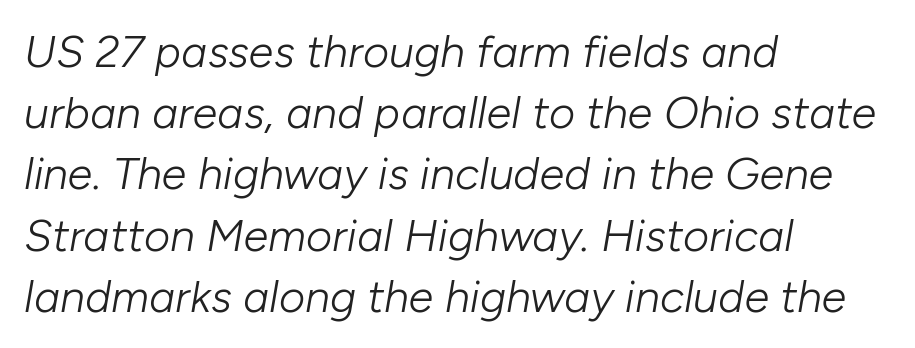
This sample uses an oblique cut, with every glyph tilted off the vertical. Check the space under the baseline: it is left empty. The font sits on the lighter half of the weight spectrum, regular included. One glance says typical: line gaps are just what's usual. The tracking reads as untouched default to a designer's eye.
